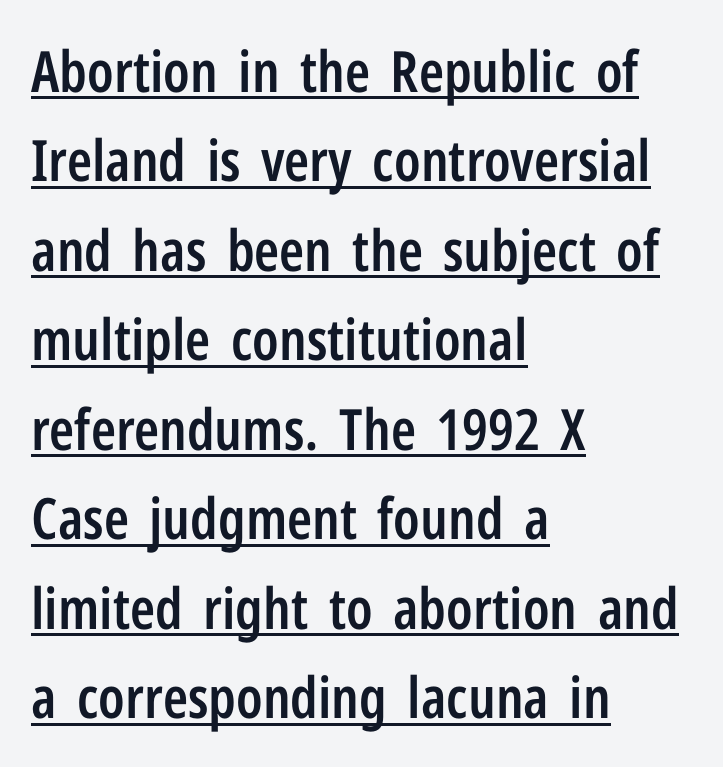
Q: Is the text bold? A: Semi-bold.
Q: Is the text italic (slanted)? A: No, it is upright.
Q: Is the typeface a serif or a sans-serif typeface? A: Sans-serif.
Q: Is the text underlined? A: Yes.
Q: How is the paragraph aligned? A: Left-aligned.
Q: Is the spacing between letters normal or unusually wide? A: Normal.
Q: Is the spacing between lines tight, normal or loose? A: Normal.
Q: Width (condensed, normal, or wide)? A: Condensed.
Q: Stroke contrast? A: Low.
Q: x-height? A: Medium.
Q: Monospaced? A: No.
